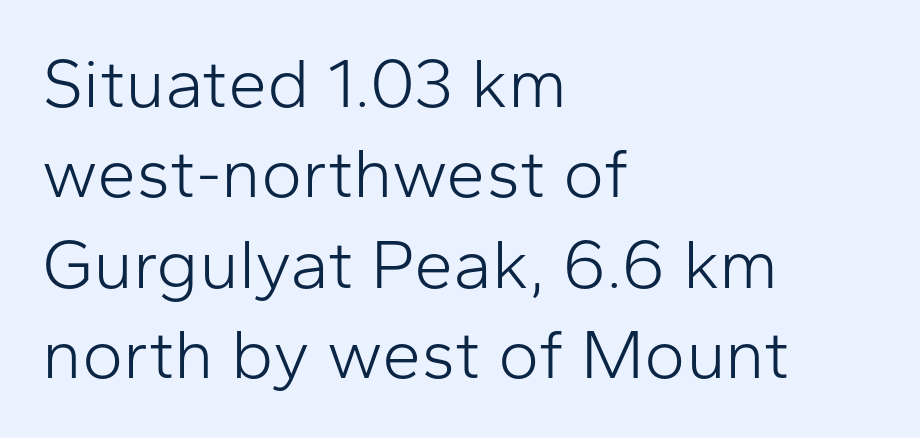
The image shows 70 px light sans-serif type, upright; set left-aligned, normal line spacing (1.29x), normal letter spacing, not underlined; low stroke contrast and a medium x-height.
